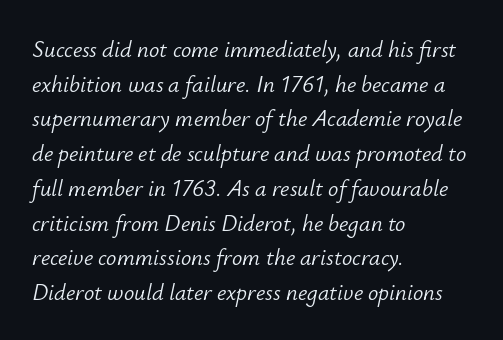
What stands out about the letter spacing? Nothing — it is the standard amount. The passage shown is not underscored anywhere. This sample keeps an unexceptional amount of space between lines. The text carries the slant typical of an italic or oblique font. Counters stay open thanks to moderate or lighter strokes. All the whitespace from short lines collects on the right.
